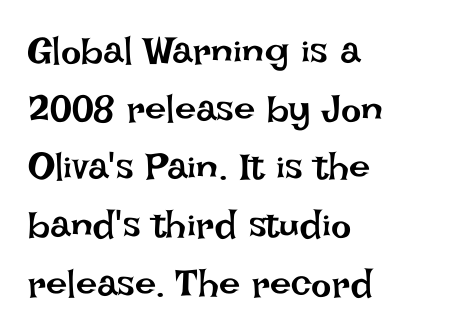
The font's upright variant was chosen for this text. All the whitespace from short lines collects on the right. Varying glyph widths throughout — classic text-font behaviour. Tracking value appears to be zero — textbook default spacing. The leading is moderate, giving the passage an even texture. Just letters on the line, the space beneath them empty.
